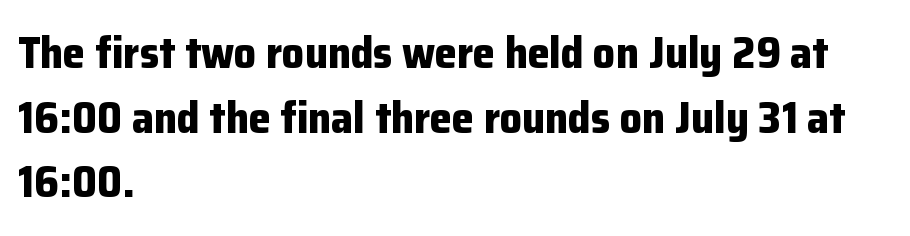
Spacing verdict: proportional, widths tailored to each character. Baseline-to-baseline distance is the conventional proportion of letter height. Is this a sans? Yes — the strokes have no serifs. A clean baseline with only descenders dipping below it. Layout note: lines flush left. The characters look thick and weighty, a clear bold.
